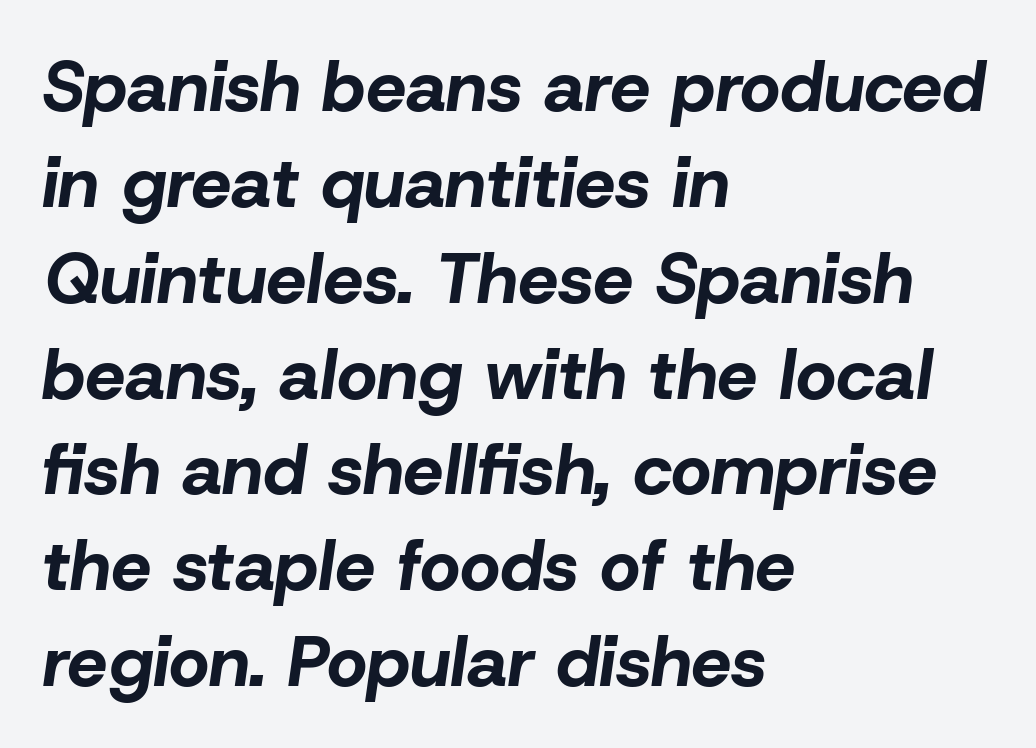
The image shows 71 px bold type, italic (leaning right); set left-aligned, normal line spacing (1.35x), normal letter spacing, not underlined; low stroke contrast and a medium x-height.
